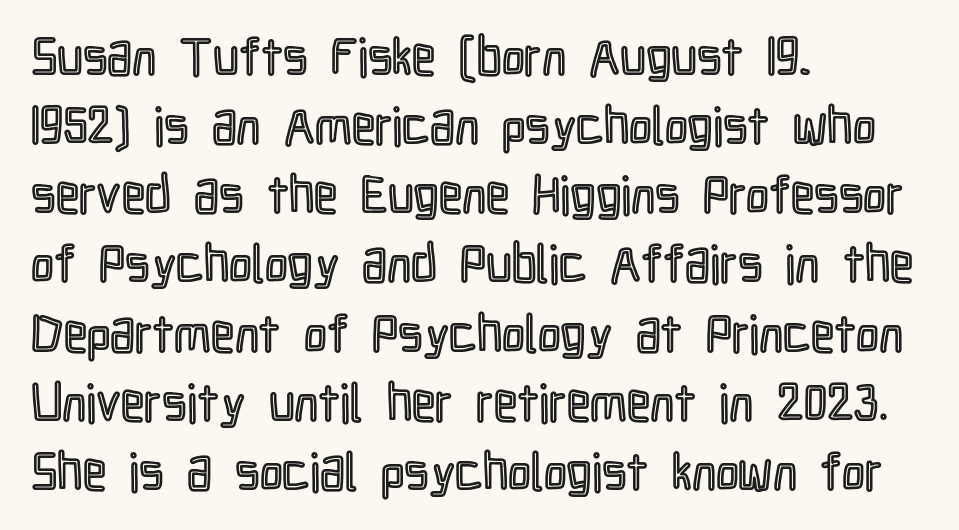
{"italic": "no", "width": "condensed", "x_height": "medium", "monospaced": "no", "underline": "no", "align": "left", "line_spacing": "normal", "line_spacing_ratio": 1.33, "letter_spacing": "normal", "letter_spacing_em": 0.0, "glyph_px": 52}
